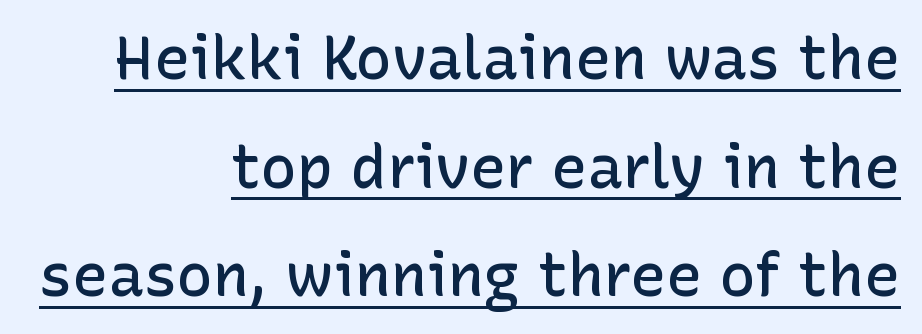
This sample uses a sans-serif face. If you drew a ruler down the right edge, every line would touch it. Think of a printed novel: that variable character pitch is what you see here. Vertical strokes here are truly vertical. What decoration does the sample have? An underline.
